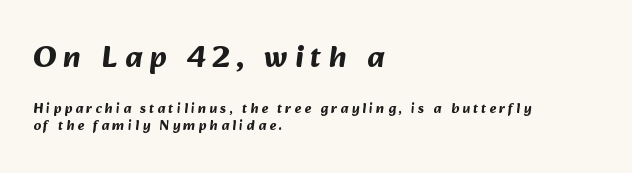
Q: Is the text bold? A: Yes.
Q: Is the typeface a serif or a sans-serif typeface? A: Sans-serif.
Q: Is the text underlined? A: No.
Q: How is the paragraph aligned? A: Left-aligned.
Q: Is the spacing between letters normal or unusually wide? A: Unusually wide.
Q: Is the spacing between lines tight, normal or loose? A: Normal.
Q: Which block of text is set in a larger size, the first (top) or the second (bottom)? A: The first (top) one.
Q: Width (condensed, normal, or wide)? A: Normal.
Q: Stroke contrast? A: Medium.
Q: x-height? A: Medium.
Q: Monospaced? A: No.
